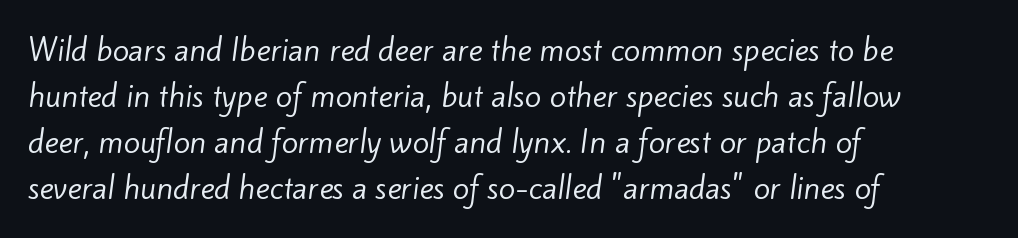
The image shows 30 px regular-weight sans-serif type; set left-aligned, normal line spacing (1.53x), normal letter spacing, not underlined; low stroke contrast and a small x-height.
